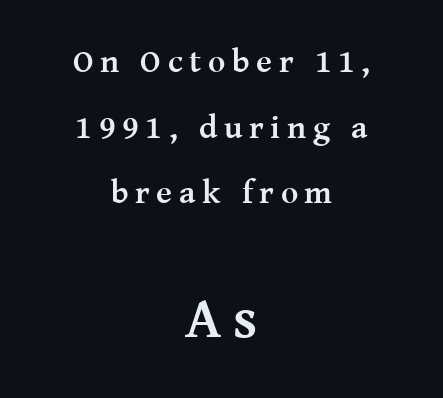
Q: Is the text bold? A: Yes.
Q: Is the text italic (slanted)? A: No, it is upright.
Q: Is the typeface a serif or a sans-serif typeface? A: Serif.
Q: Is the text underlined? A: No.
Q: How is the paragraph aligned? A: Centered.
Q: Is the spacing between letters normal or unusually wide? A: Unusually wide.
Q: Is the spacing between lines tight, normal or loose? A: Loose.
Q: Which block of text is set in a larger size, the first (top) or the second (bottom)? A: The second (bottom) one.
Q: Width (condensed, normal, or wide)? A: Normal.
Q: Stroke contrast? A: Medium.
Q: x-height? A: Medium.
Q: Monospaced? A: No.
